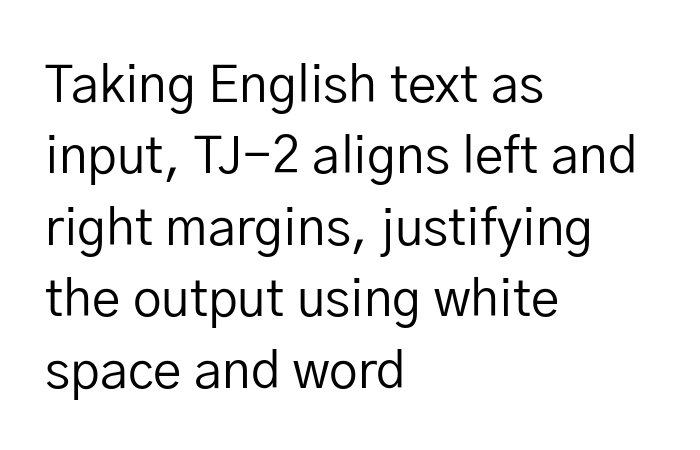
{"serif": "no", "italic": "no", "bold": "no", "weight": "regular", "width": "normal", "stroke_contrast": "low", "x_height": "medium", "monospaced": "no", "underline": "no", "align": "left", "line_spacing": "normal", "line_spacing_ratio": 1.4, "letter_spacing": "normal", "letter_spacing_em": 0.0, "glyph_px": 51}
